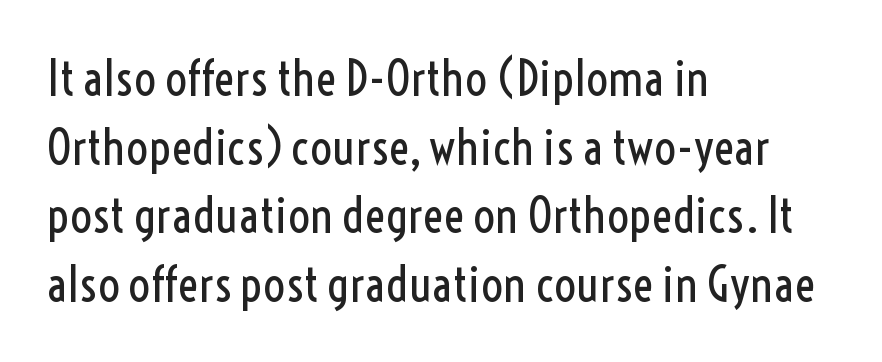
The image shows 49 px regular-weight, condensed sans-serif type, upright; set left-aligned, normal line spacing (1.4x), normal letter spacing, not underlined; a medium x-height.
